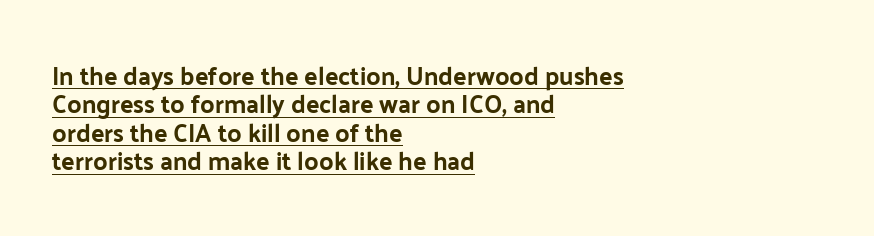
Q: Is the text italic (slanted)? A: No, it is upright.
Q: Is the text underlined? A: Yes.
Q: How is the paragraph aligned? A: Left-aligned.
Q: Is the spacing between letters normal or unusually wide? A: Normal.
Q: Is the spacing between lines tight, normal or loose? A: Tight.
